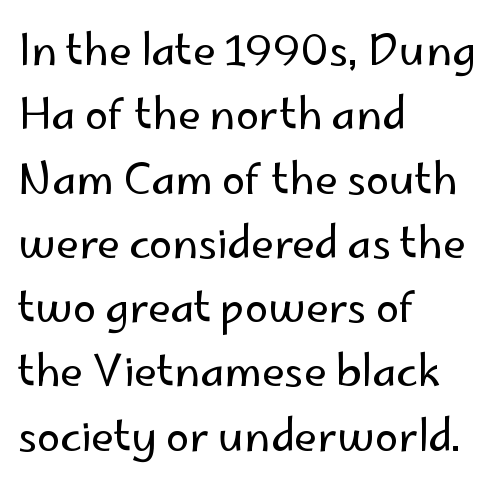
Nothing unusual about the tracking: characters are spaced as the font intends. Descenders are the only things crossing below the line. Stem width sits at or under what a default text font uses. Observe the absence of serifs on each vertical stroke in this sample.
